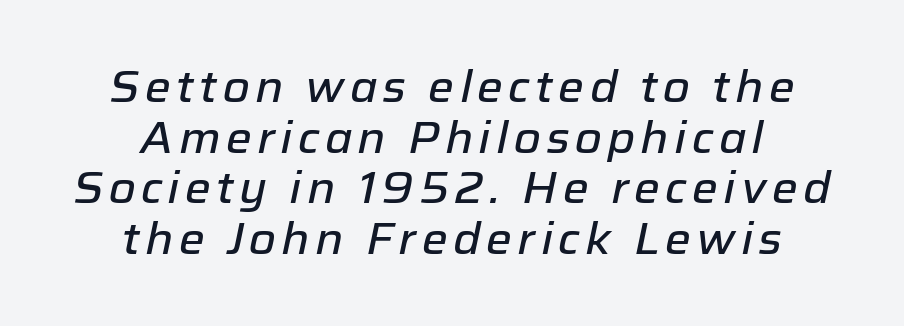
No word sits above an underline. Caption: multi-line text, centered on the measure. Leading is clearly below the norm, producing a dense column. The rendering uses natural spacing where letterforms have individual widths.
